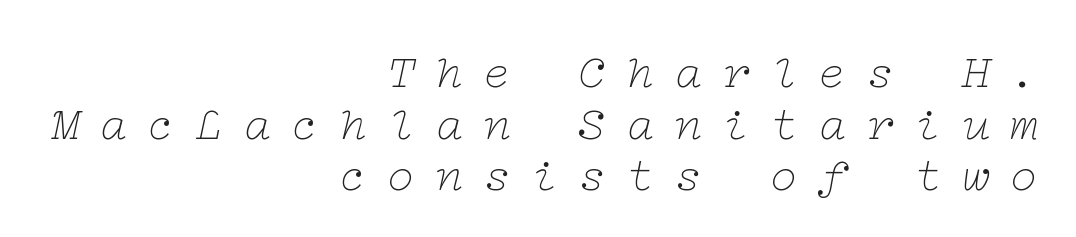
Q: Is the text bold? A: No.
Q: Is the text italic (slanted)? A: Yes, it leans right by about 12 degrees.
Q: Is the typeface a serif or a sans-serif typeface? A: Serif.
Q: Is the text underlined? A: No.
Q: How is the paragraph aligned? A: Right-aligned.
Q: Is the spacing between letters normal or unusually wide? A: Unusually wide.
Q: Is the spacing between lines tight, normal or loose? A: Tight.
Q: Width (condensed, normal, or wide)? A: Wide.
Q: Stroke contrast? A: Low.
Q: x-height? A: Medium.
